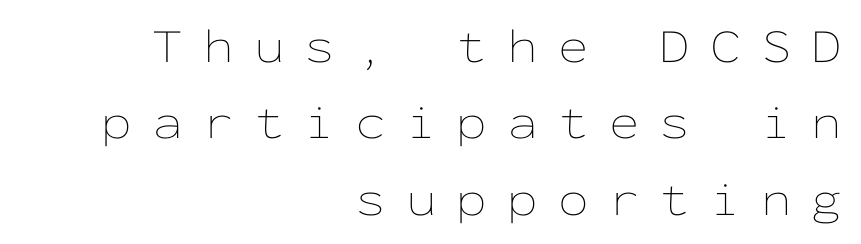
Q: Is the text bold? A: No.
Q: Is the text italic (slanted)? A: No, it is upright.
Q: Is the text underlined? A: No.
Q: How is the paragraph aligned? A: Right-aligned.
Q: Is the spacing between letters normal or unusually wide? A: Unusually wide.
Q: Is the spacing between lines tight, normal or loose? A: Normal.
Q: Width (condensed, normal, or wide)? A: Wide.
Q: Stroke contrast? A: Low.
Q: x-height? A: Medium.
Q: Monospaced? A: Yes.
